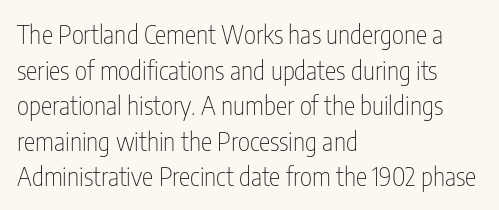
{"italic": "no", "bold": "no", "underline": "no", "align": "left", "line_spacing": "normal", "line_spacing_ratio": 1.37, "letter_spacing": "normal", "letter_spacing_em": 0.0, "glyph_px": 26}
